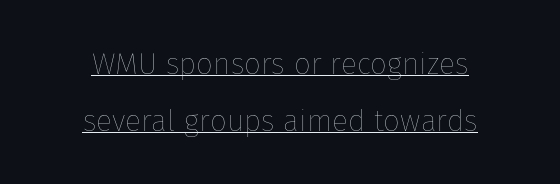
{"italic": "no", "bold": "no", "weight": "thin", "width": "normal", "stroke_contrast": "low", "x_height": "medium", "monospaced": "no", "underline": "yes", "align": "center", "line_spacing": "loose", "line_spacing_ratio": 1.9, "letter_spacing": "normal", "letter_spacing_em": 0.0, "glyph_px": 30}
